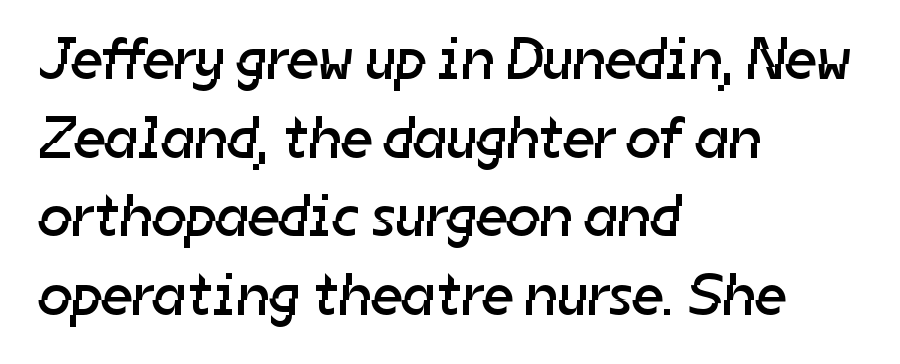
{"serif": "no", "bold": "no", "weight": "regular", "width": "normal", "stroke_contrast": "low", "x_height": "medium", "monospaced": "no", "underline": "no", "align": "left", "line_spacing": "normal", "line_spacing_ratio": 1.31, "letter_spacing": "normal", "letter_spacing_em": 0.0, "glyph_px": 60}
